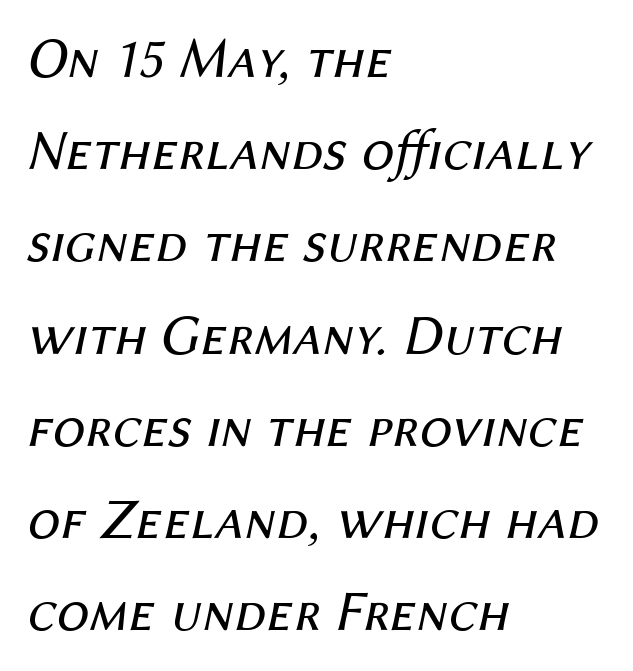
The image shows 58 px regular-weight type, italic (leaning right); set left-aligned, normal line spacing (1.59x), normal letter spacing, not underlined; medium stroke contrast and a medium x-height.
